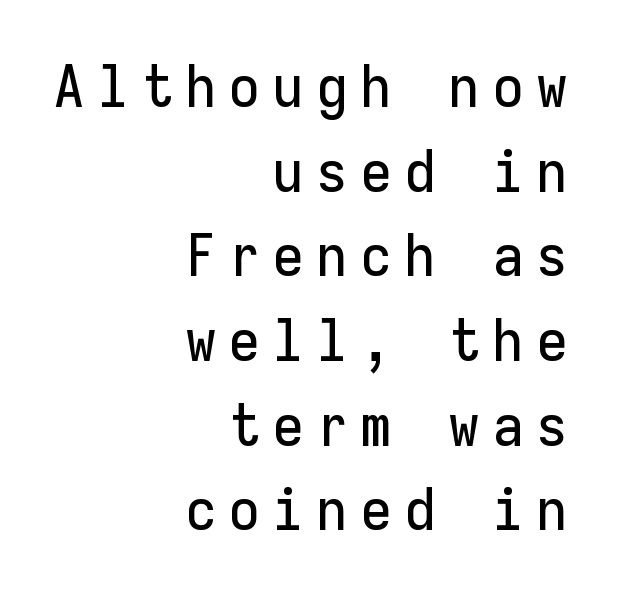
Q: Is the text italic (slanted)? A: No, it is upright.
Q: Is the typeface a serif or a sans-serif typeface? A: Sans-serif.
Q: Is the text underlined? A: No.
Q: How is the paragraph aligned? A: Right-aligned.
Q: Is the spacing between letters normal or unusually wide? A: Unusually wide.
Q: Is the spacing between lines tight, normal or loose? A: Normal.
Q: Width (condensed, normal, or wide)? A: Normal.
Q: Stroke contrast? A: Low.
Q: x-height? A: Medium.
Q: Monospaced? A: Yes.
